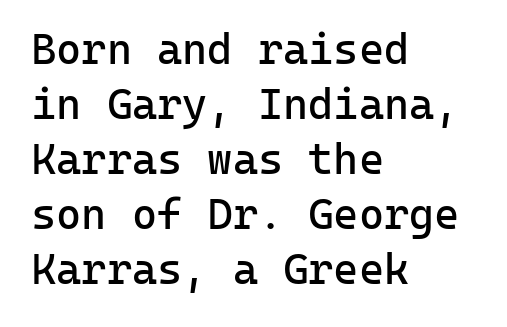
The image shows 43 px regular-weight sans-serif type, upright, monospaced; set left-aligned, normal line spacing (1.28x), normal letter spacing, not underlined; low stroke contrast and a medium x-height.
